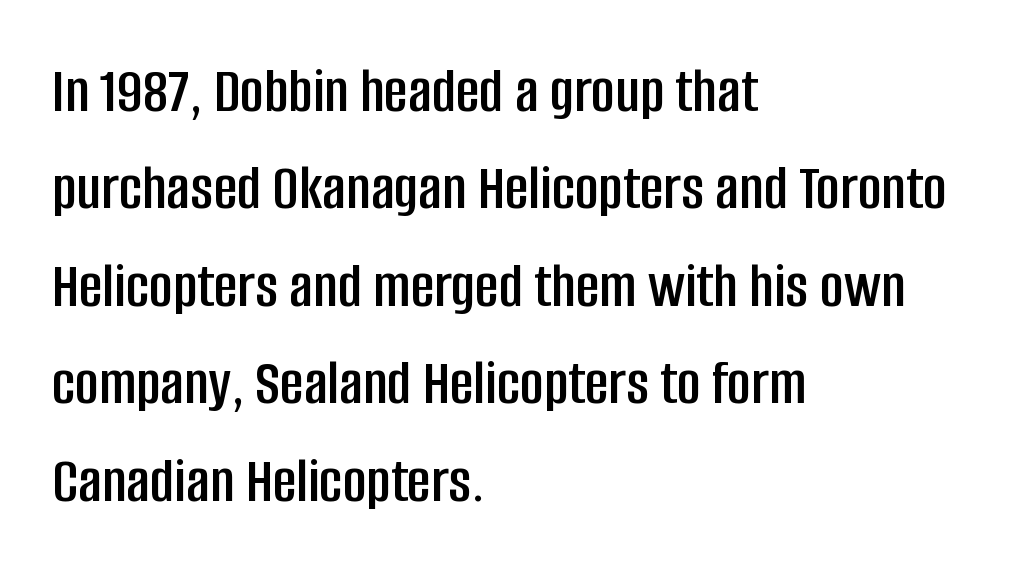
Q: Is the text italic (slanted)? A: No, it is upright.
Q: Is the typeface a serif or a sans-serif typeface? A: Sans-serif.
Q: Is the text underlined? A: No.
Q: How is the paragraph aligned? A: Left-aligned.
Q: Is the spacing between letters normal or unusually wide? A: Normal.
Q: Is the spacing between lines tight, normal or loose? A: Normal.
Q: Width (condensed, normal, or wide)? A: Condensed.
Q: Stroke contrast? A: Low.
Q: x-height? A: Large.
Q: Monospaced? A: No.
